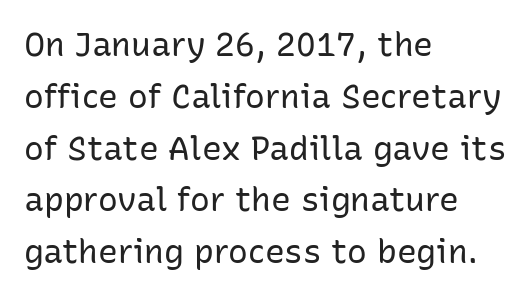
The image shows 33 px regular-weight sans-serif type, upright; set left-aligned, normal line spacing (1.57x), normal letter spacing, not underlined; low stroke contrast and a medium x-height.
